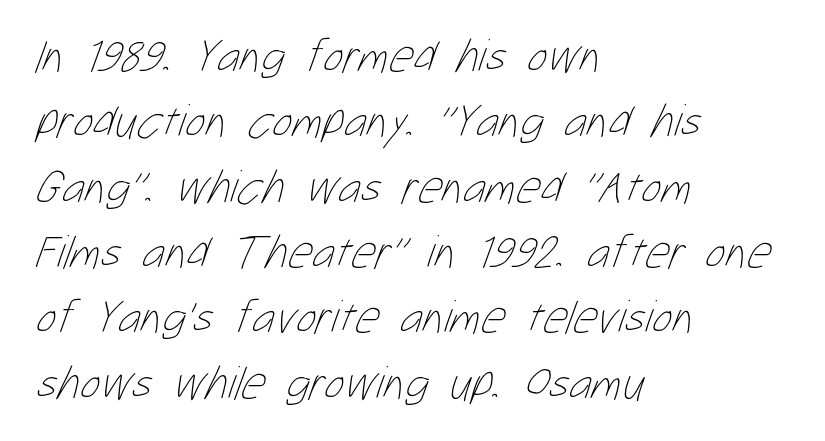
A quiet, ordinary-to-light weight characterises the typeface. Compared with typical body copy, the letter spacing here is the same. Reading down the column, the eye jumps a familiar distance to each next line. You could not count columns in this text — the font is proportionally spaced. The glyphs are unaccompanied by any horizontal stroke below them.
